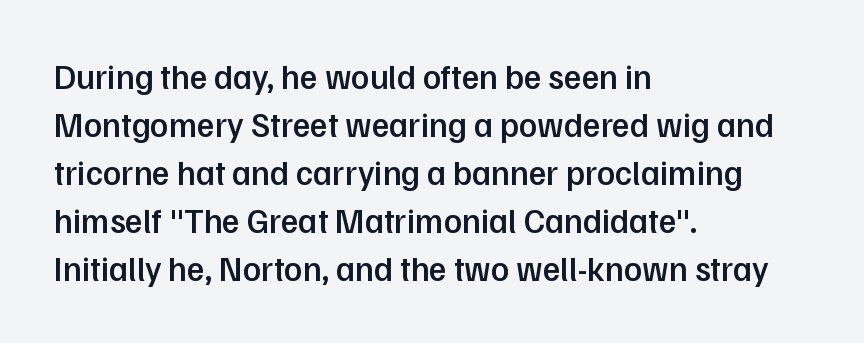
{"serif": "no", "italic": "no", "bold": "semi", "weight": "semibold", "width": "normal", "stroke_contrast": "low", "x_height": "medium", "monospaced": "no", "underline": "no", "align": "left", "line_spacing": "normal", "line_spacing_ratio": 1.41, "letter_spacing": "normal", "letter_spacing_em": 0.0, "glyph_px": 34}
